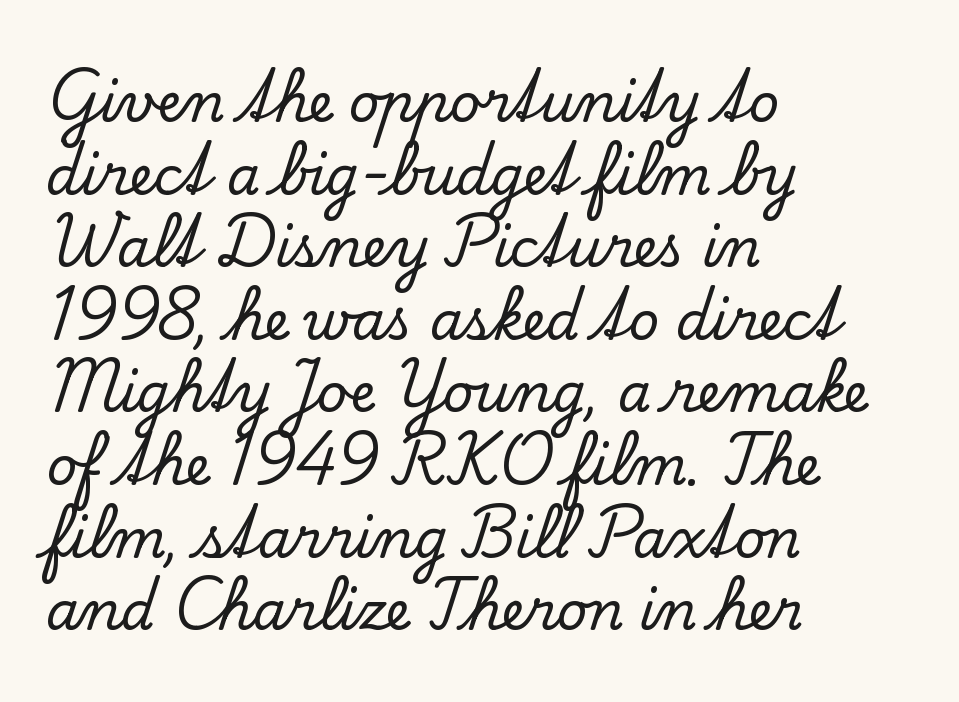
Q: Is the text italic (slanted)? A: Yes.
Q: Is the typeface a serif or a sans-serif typeface? A: Serif.
Q: Is the text underlined? A: No.
Q: How is the paragraph aligned? A: Left-aligned.
Q: Is the spacing between letters normal or unusually wide? A: Normal.
Q: Is the spacing between lines tight, normal or loose? A: Normal.
Q: Width (condensed, normal, or wide)? A: Normal.
Q: Stroke contrast? A: Low.
Q: x-height? A: Small.
Q: Monospaced? A: No.
